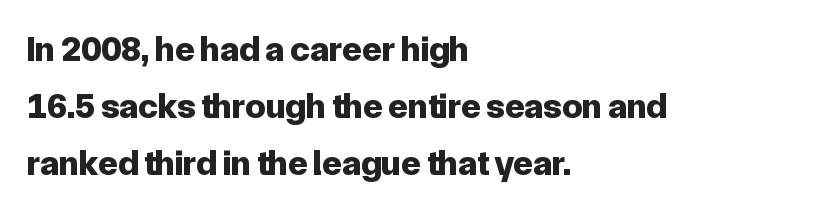
Q: Is the text bold? A: Yes.
Q: Is the text italic (slanted)? A: No, it is upright.
Q: Is the typeface a serif or a sans-serif typeface? A: Sans-serif.
Q: Is the text underlined? A: No.
Q: How is the paragraph aligned? A: Left-aligned.
Q: Is the spacing between letters normal or unusually wide? A: Normal.
Q: Is the spacing between lines tight, normal or loose? A: Normal.
Q: Width (condensed, normal, or wide)? A: Normal.
Q: Stroke contrast? A: Low.
Q: x-height? A: Medium.
Q: Monospaced? A: No.
